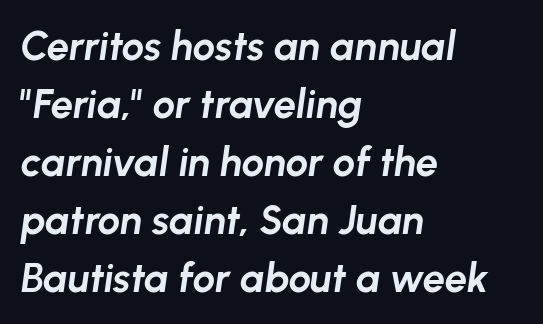
The image shows 40 px bold type, italic (leaning right); set left-aligned, normal line spacing (1.45x), normal letter spacing, not underlined; low stroke contrast and a medium x-height.
